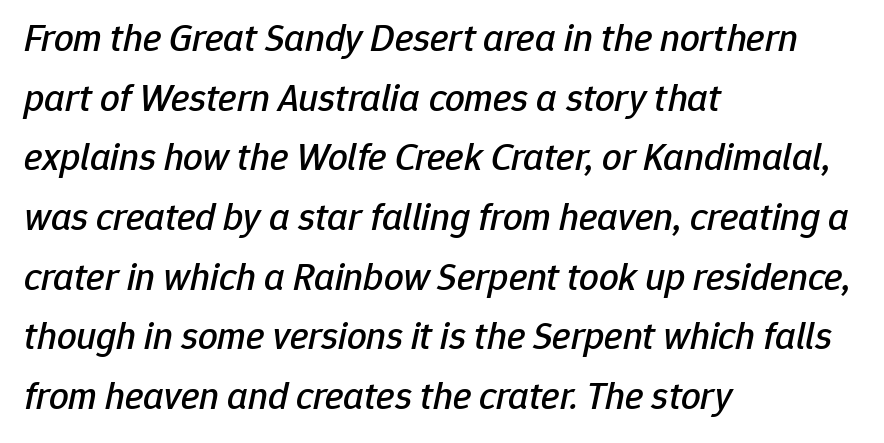
Q: Is the text italic (slanted)? A: Yes, it leans right by about 12 degrees.
Q: Is the text underlined? A: No.
Q: How is the paragraph aligned? A: Left-aligned.
Q: Is the spacing between letters normal or unusually wide? A: Normal.
Q: Is the spacing between lines tight, normal or loose? A: Normal.
Q: Width (condensed, normal, or wide)? A: Normal.
Q: Stroke contrast? A: Low.
Q: x-height? A: Medium.
Q: Monospaced? A: No.
